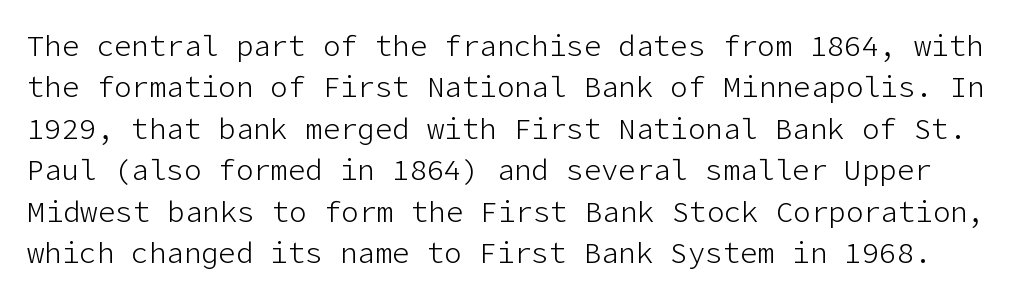
The image shows 29 px light sans-serif type, upright; set normal line spacing (1.43x), normal letter spacing, not underlined; low stroke contrast and a medium x-height.
